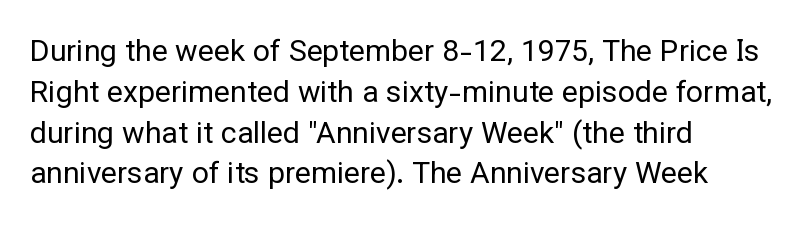
Q: Is the text bold? A: No.
Q: Is the text italic (slanted)? A: No, it is upright.
Q: Is the typeface a serif or a sans-serif typeface? A: Sans-serif.
Q: Is the text underlined? A: No.
Q: How is the paragraph aligned? A: Left-aligned.
Q: Is the spacing between letters normal or unusually wide? A: Normal.
Q: Is the spacing between lines tight, normal or loose? A: Normal.
Q: Width (condensed, normal, or wide)? A: Normal.
Q: Stroke contrast? A: Low.
Q: x-height? A: Medium.
Q: Monospaced? A: No.
